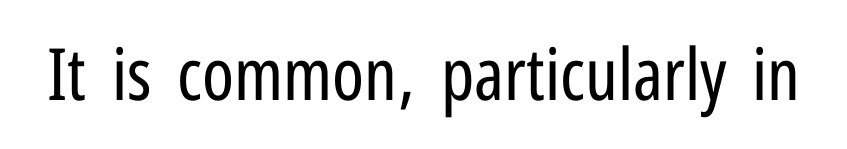
The image shows 72 px regular-weight, condensed sans-serif type, upright; set normal letter spacing, not underlined; low stroke contrast and a medium x-height.
